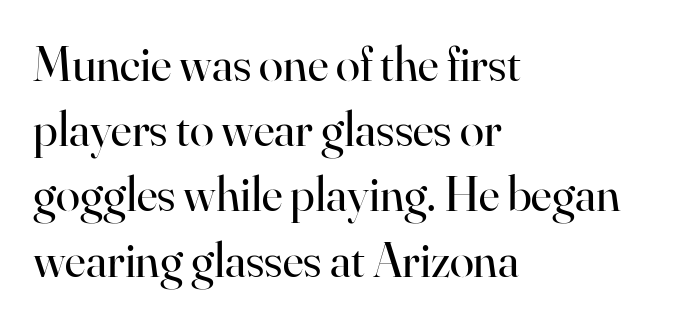
The image shows 49 px regular-weight serif type, upright; set left-aligned, normal line spacing (1.33x), normal letter spacing, not underlined; high stroke contrast and a small x-height.
